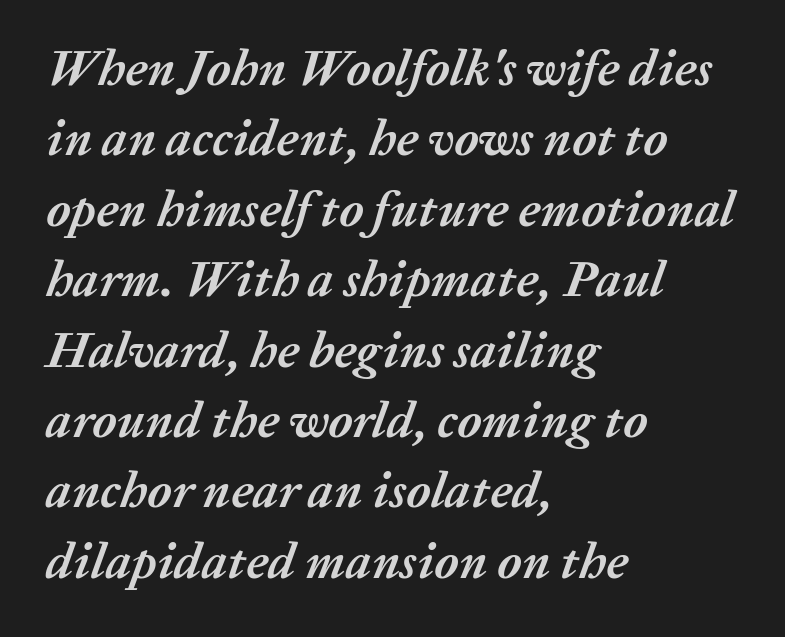
The image shows 51 px semibold type, italic (leaning right); set left-aligned, normal line spacing (1.38x), normal letter spacing, not underlined; medium stroke contrast and a medium x-height.
